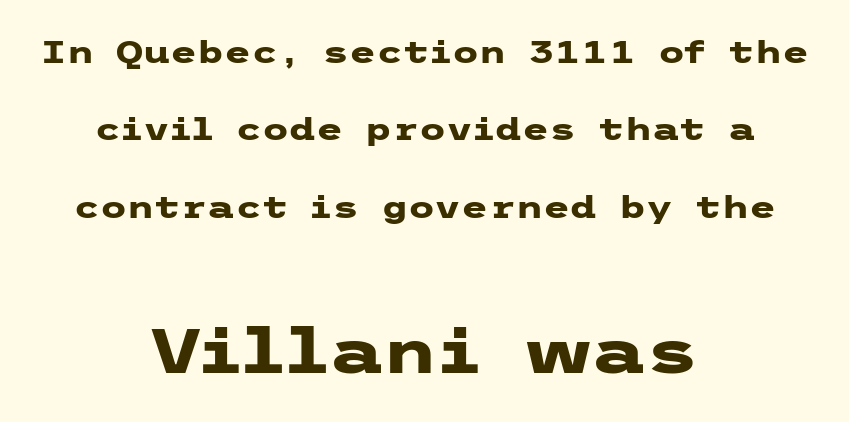
{"serif": "no", "italic": "no", "bold": "yes", "weight": "heavy", "width": "wide", "stroke_contrast": "low", "x_height": "medium", "underline": "no", "align": "center", "line_spacing": "loose", "line_spacing_ratio": 2.5, "letter_spacing": "normal", "letter_spacing_em": 0.0, "larger_block": "second", "size_ratio": 2.0, "glyph_px": 62}
